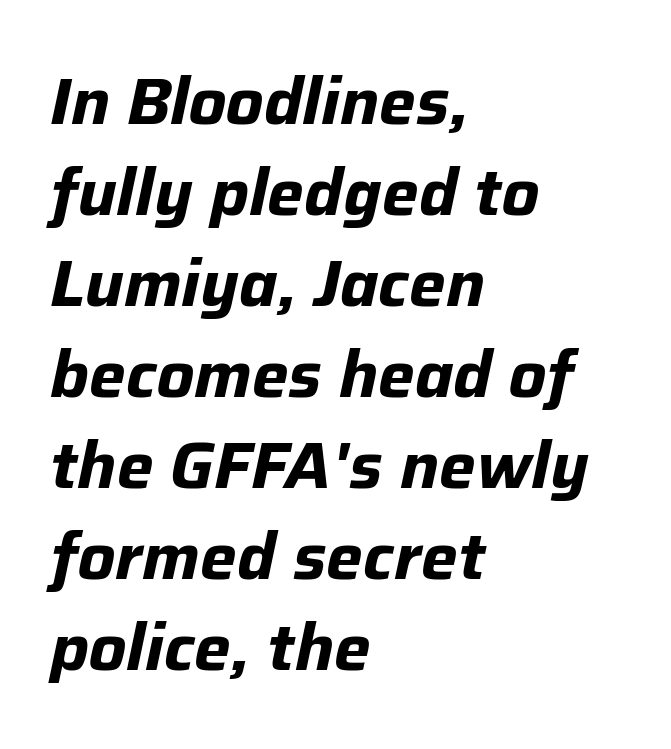
The image shows 65 px bold type, italic (leaning right); set left-aligned, normal line spacing (1.4x), normal letter spacing, not underlined; low stroke contrast and a medium x-height.
